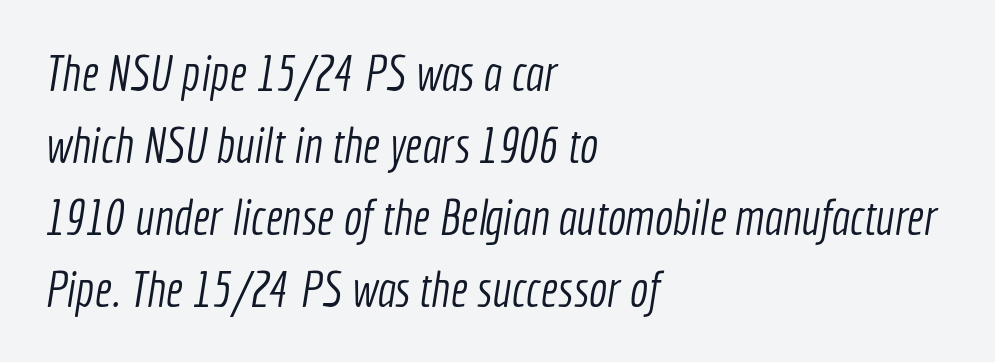
Q: Is the text bold? A: No.
Q: Is the typeface a serif or a sans-serif typeface? A: Sans-serif.
Q: Is the text underlined? A: No.
Q: How is the paragraph aligned? A: Left-aligned.
Q: Is the spacing between letters normal or unusually wide? A: Normal.
Q: Is the spacing between lines tight, normal or loose? A: Normal.
Q: Width (condensed, normal, or wide)? A: Condensed.
Q: x-height? A: Medium.
Q: Monospaced? A: No.
